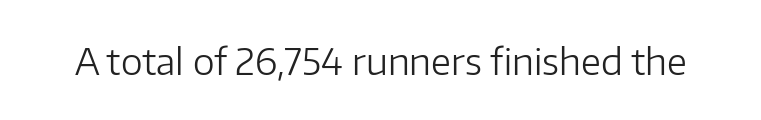
{"serif": "no", "italic": "no", "bold": "no", "weight": "light", "width": "normal", "stroke_contrast": "low", "x_height": "medium", "monospaced": "no", "underline": "no", "letter_spacing": "normal", "letter_spacing_em": 0.0, "glyph_px": 37}
